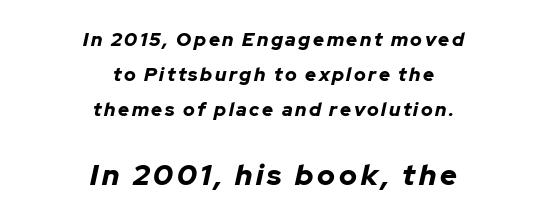
{"italic": "yes", "lean": "right", "slant_degrees": 12, "bold": "yes", "weight": "bold", "width": "normal", "stroke_contrast": "low", "x_height": "medium", "monospaced": "no", "underline": "no", "align": "center", "line_spacing_ratio": 1.85, "larger_block": "second", "size_ratio": 1.53, "glyph_px": 29}
